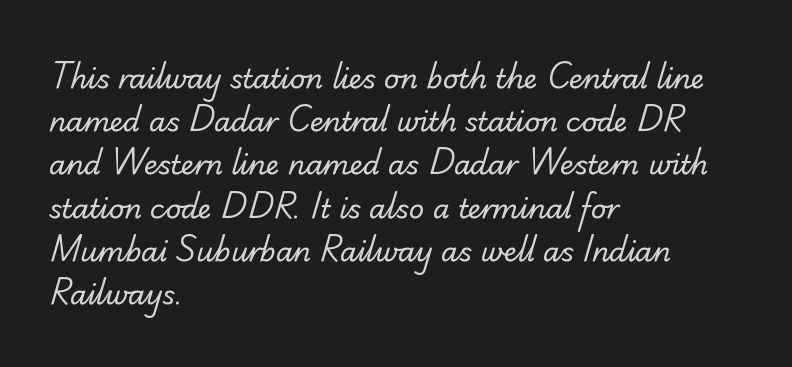
Q: Is the text bold? A: No.
Q: Is the text underlined? A: No.
Q: How is the paragraph aligned? A: Left-aligned.
Q: Is the spacing between letters normal or unusually wide? A: Normal.
Q: Is the spacing between lines tight, normal or loose? A: Normal.
